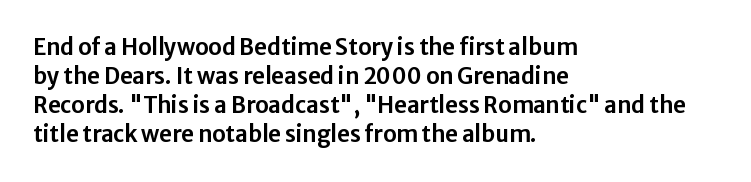
{"italic": "no", "underline": "no", "align": "left", "line_spacing": "normal", "line_spacing_ratio": 1.32, "letter_spacing": "normal", "letter_spacing_em": 0.0, "glyph_px": 22}
